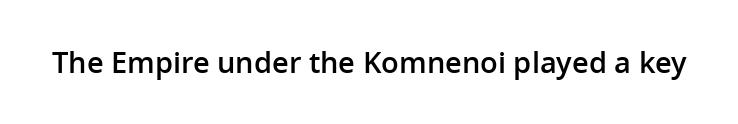
The baseline area is clear. Characters follow at the spacing the type designer built in. The passage shown is semibold, sitting just below true bold. Character widths vary here, with narrow letters taking less room than wide ones. Observe the absence of serifs on each vertical stroke in this sample.
